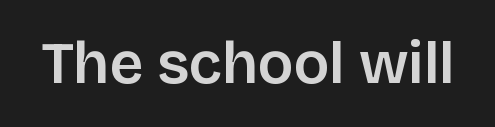
Here the glyphs are tracked normally, forming tight word shapes. A typesetter would mark this as roman, not italic. Serif or sans? Sans — the stroke terminals are bare. The face used here is proportionally spaced, like ordinary book or web type. Glance below the letters and you will spot only blank space.
